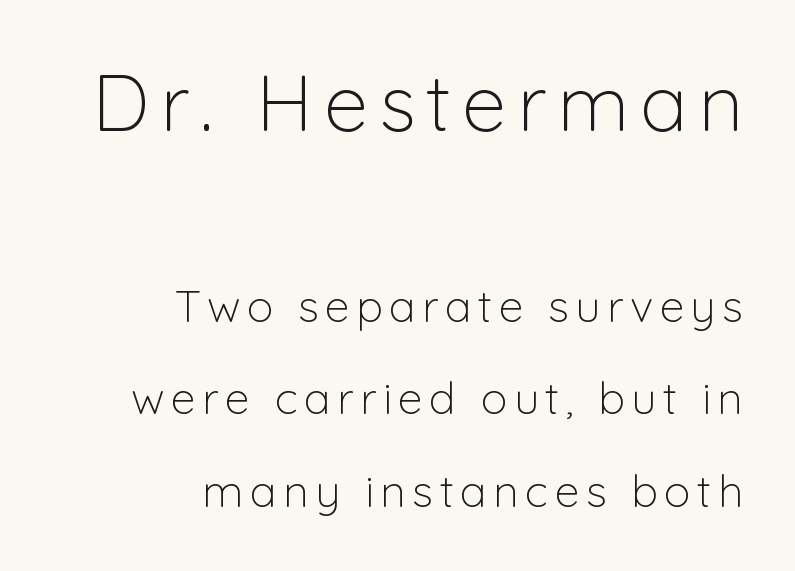
{"serif": "no", "italic": "no", "bold": "no", "weight": "light", "width": "normal", "stroke_contrast": "low", "x_height": "medium", "monospaced": "no", "underline": "no", "align": "right", "line_spacing": "loose", "line_spacing_ratio": 2.05, "larger_block": "first", "size_ratio": 1.76, "glyph_px": 79}
